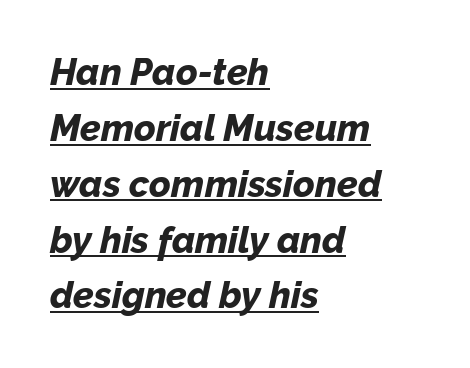
The image shows 37 px bold type, italic (leaning right); set left-aligned, normal line spacing (1.51x), normal letter spacing, underlined; low stroke contrast and a medium x-height.
